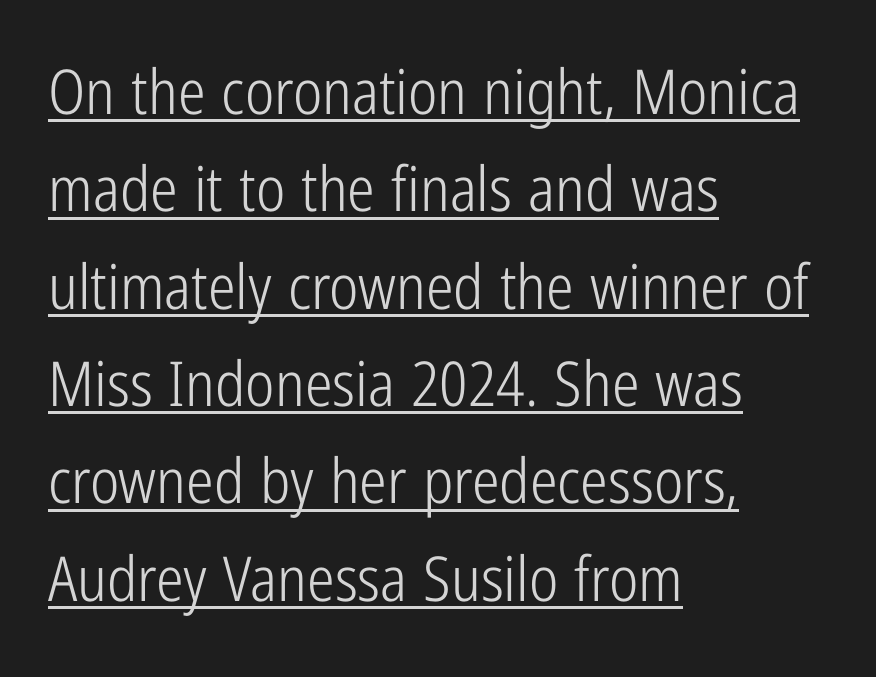
Q: Is the text bold? A: No.
Q: Is the text italic (slanted)? A: No, it is upright.
Q: Is the typeface a serif or a sans-serif typeface? A: Sans-serif.
Q: Is the text underlined? A: Yes.
Q: How is the paragraph aligned? A: Left-aligned.
Q: Is the spacing between letters normal or unusually wide? A: Normal.
Q: Is the spacing between lines tight, normal or loose? A: Normal.
Q: Width (condensed, normal, or wide)? A: Condensed.
Q: Stroke contrast? A: Low.
Q: x-height? A: Medium.
Q: Monospaced? A: No.
